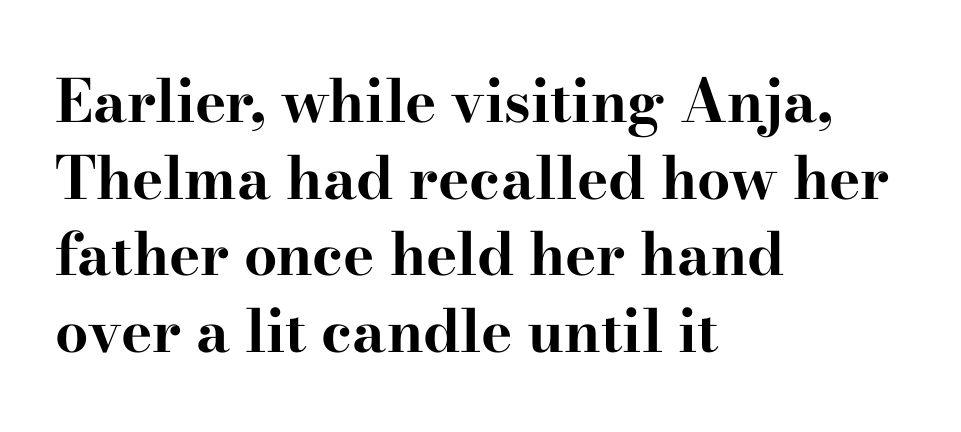
{"serif": "yes", "italic": "no", "bold": "yes", "weight": "bold", "width": "wide", "stroke_contrast": "high", "x_height": "small", "monospaced": "no", "underline": "no", "align": "left", "line_spacing": "normal", "line_spacing_ratio": 1.3, "letter_spacing": "normal", "letter_spacing_em": 0.0, "glyph_px": 59}
